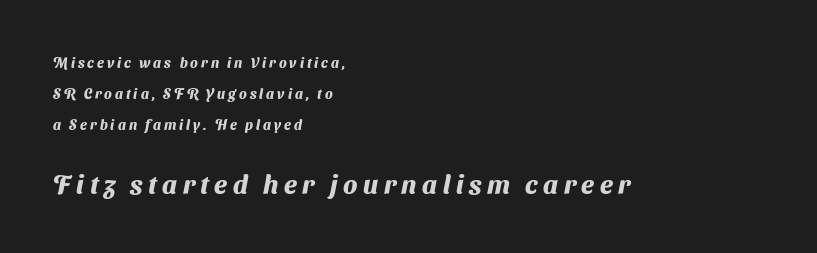
The image shows 26 px bold type; set left-aligned, loose line spacing (2.23x), unusually wide letter spacing (+0.21 em), not underlined; the second (bottom) block is 1.86x larger.
